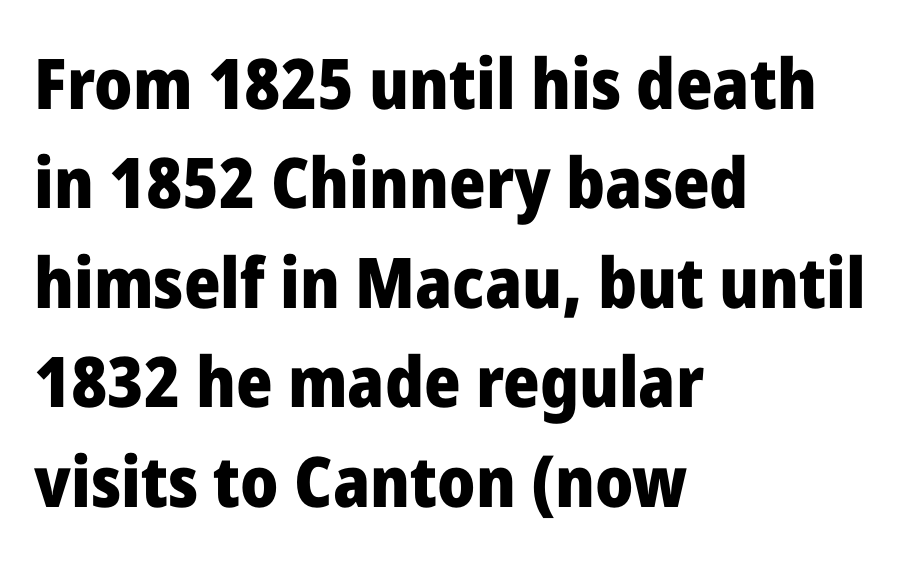
A typesetter would call this leading conventional body-copy spacing. Glyph-to-glyph distance matches everyday printed text. Style check: upright. Varying glyph widths throughout — classic text-font behaviour.
